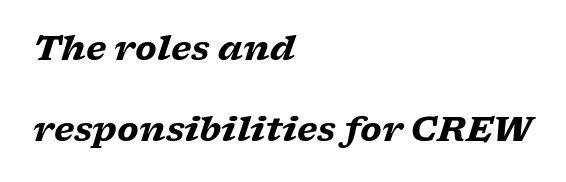
The image shows 34 px heavy, wide serif type, italic (leaning right); set left-aligned, loose line spacing (2.38x), normal letter spacing, not underlined; low stroke contrast and a medium x-height.
